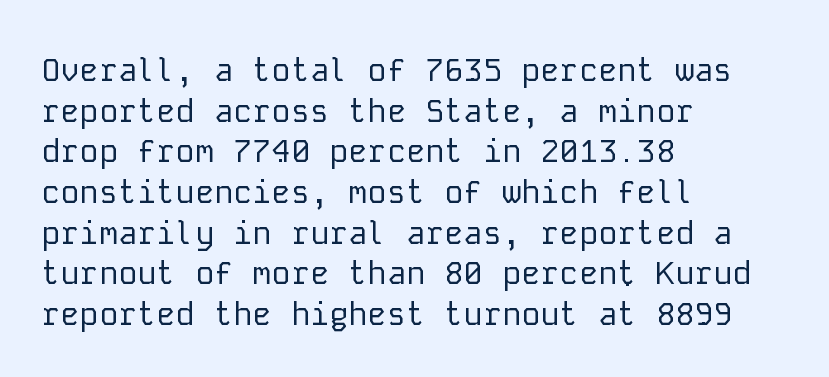
The image shows 32 px regular-weight sans-serif type, upright, monospaced; set left-aligned, normal line spacing (1.27x), normal letter spacing, not underlined; low stroke contrast and a medium x-height.
